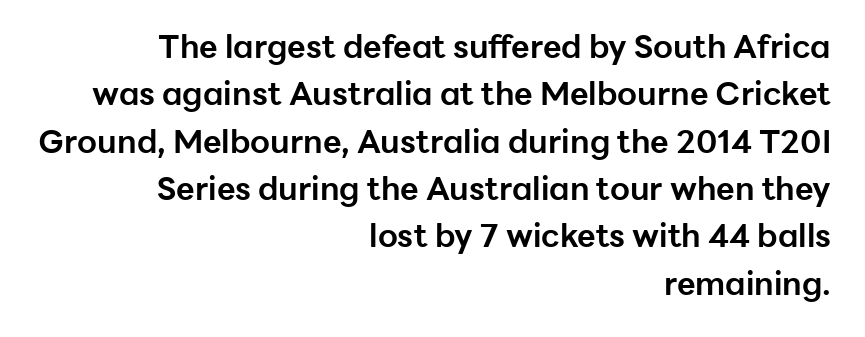
The image shows 32 px bold sans-serif type, upright; set right-aligned, normal line spacing (1.48x), normal letter spacing, not underlined; low stroke contrast and a medium x-height.
